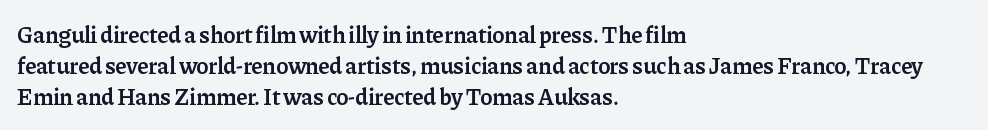
{"italic": "no", "bold": "semi", "underline": "no", "align": "left", "line_spacing": "normal", "line_spacing_ratio": 1.34, "letter_spacing": "normal", "letter_spacing_em": 0.0, "glyph_px": 23}
